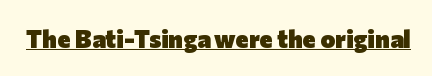
{"italic": "no", "bold": "yes", "underline": "yes", "letter_spacing": "normal", "letter_spacing_em": 0.0, "glyph_px": 25}
